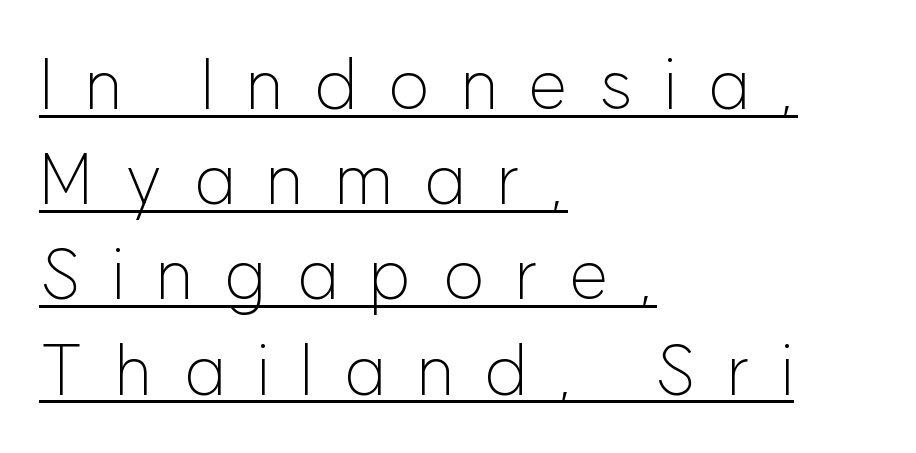
The weight would be labelled regular, book, light, or lighter still. This sample carries an underscore along the baseline area. When letters stand straight like this, we call the style roman or upright. Quick note: interline space is typical.
